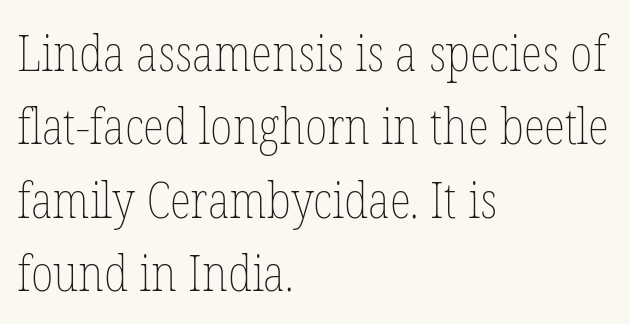
The image shows 50 px thin, condensed type, upright; set left-aligned, normal line spacing (1.47x), normal letter spacing, not underlined; low stroke contrast and a medium x-height.
